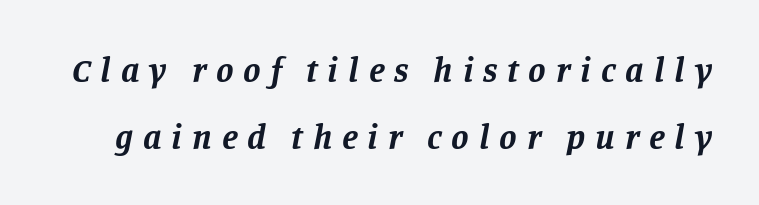
The image shows 35 px bold serif type, italic (leaning right); set loose line spacing (1.91x), unusually wide letter spacing (+0.28 em), not underlined; low stroke contrast and a large x-height.
